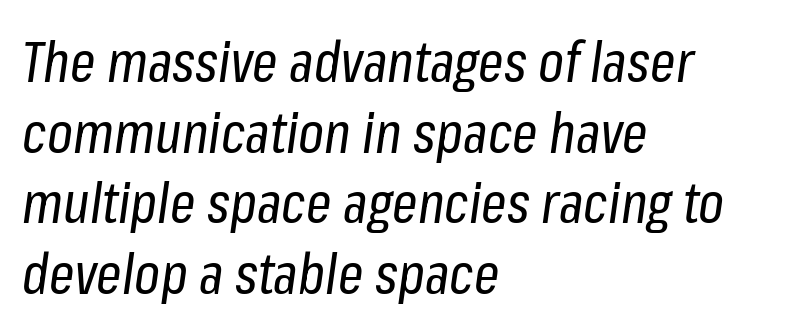
In CSS terms this would be text-align: left. The letters advance in unequal steps, a hallmark of proportional type. A typesetter would call this zero additional tracking. Lines of text with bare space underneath. No heavy texture on the line: the type isn't bold. Each new line begins a customary step beneath the previous one.
